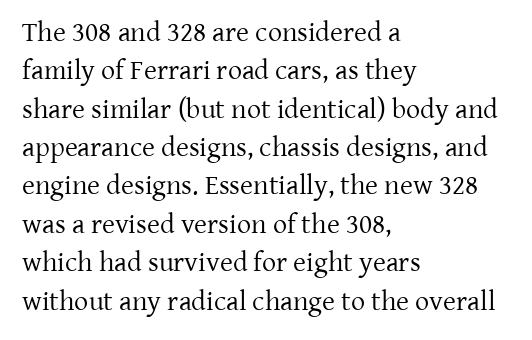
The image shows 28 px regular-weight serif type, upright; set left-aligned, normal line spacing (1.37x), normal letter spacing, not underlined; low stroke contrast and a medium x-height.
